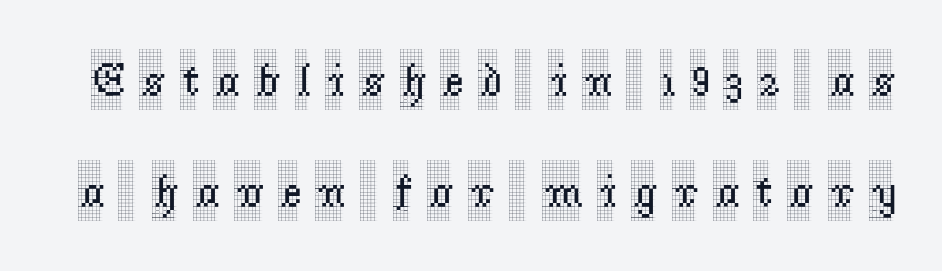
{"serif": "yes", "italic": "no", "width": "condensed", "x_height": "large", "monospaced": "no", "underline": "no", "line_spacing": "loose", "line_spacing_ratio": 2.37, "letter_spacing": "wide", "letter_spacing_em": 0.33, "glyph_px": 47}
